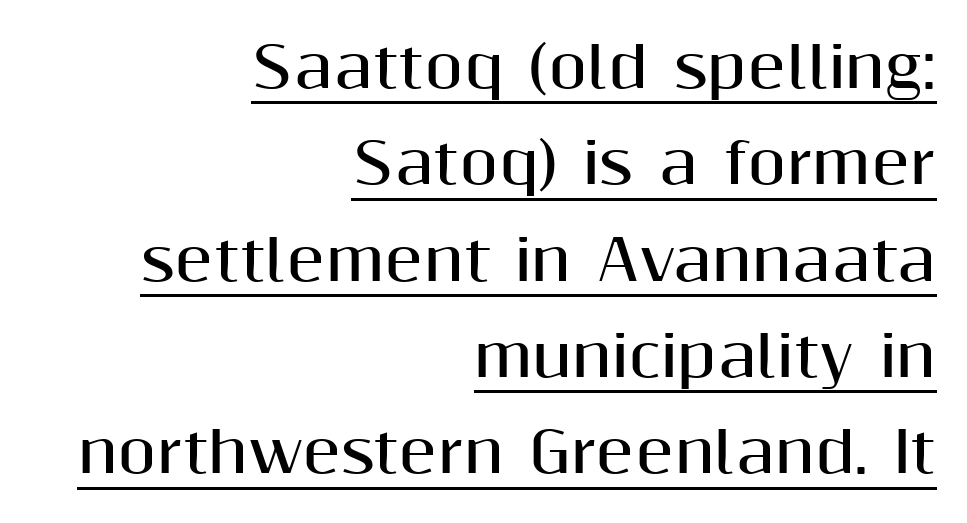
The image shows 56 px bold sans-serif type, upright; set right-aligned, line spacing 1.72x, normal letter spacing, underlined; medium stroke contrast and a medium x-height.
